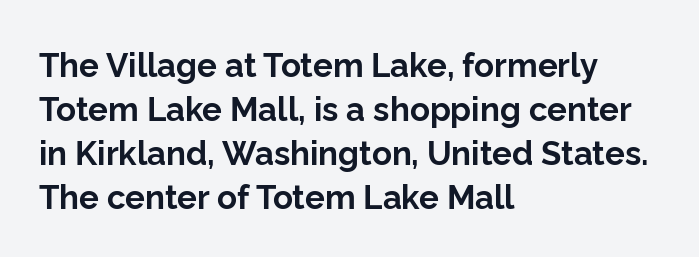
The image shows 33 px bold sans-serif type, upright; set left-aligned, normal line spacing (1.33x), normal letter spacing, not underlined; low stroke contrast and a medium x-height.
